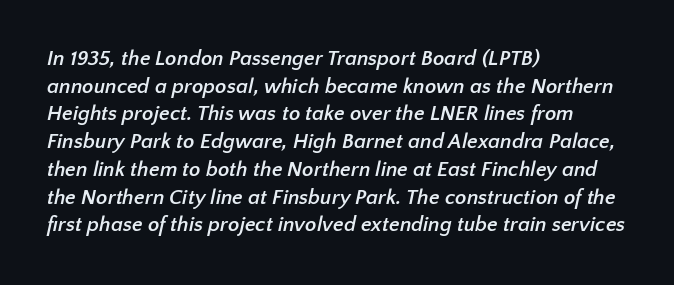
The image shows 21 px bold type; set left-aligned, normal line spacing (1.32x), normal letter spacing, not underlined.
